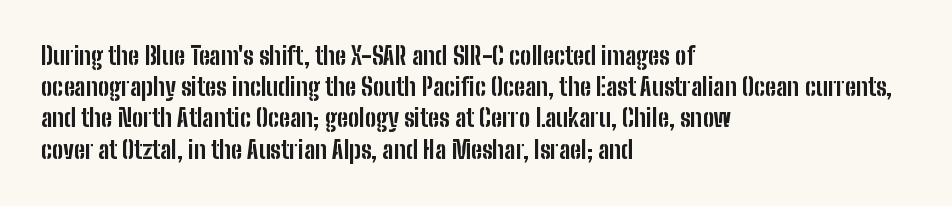
Q: Is the text bold? A: Yes.
Q: Is the text italic (slanted)? A: No, it is upright.
Q: Is the text underlined? A: No.
Q: How is the paragraph aligned? A: Left-aligned.
Q: Is the spacing between letters normal or unusually wide? A: Normal.
Q: Is the spacing between lines tight, normal or loose? A: Normal.
